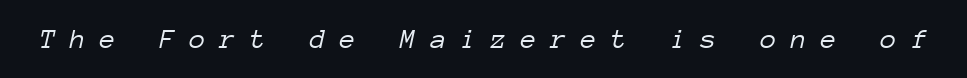
{"italic": "yes", "lean": "right", "slant_degrees": 12, "bold": "no", "weight": "light", "width": "normal", "stroke_contrast": "low", "x_height": "medium", "monospaced": "yes", "underline": "no", "letter_spacing": "wide", "letter_spacing_em": 0.49, "glyph_px": 29}
